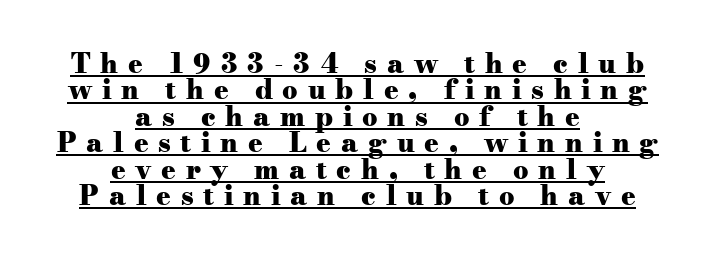
Which margin do the lines hug? Neither — every line sits in the middle. Posture: vertical. In terms of letterspacing, this is a distinctly airy, spread setting. Thick stems and heavy bowls — unmistakably bold. Glance below the letters and you will spot a drawn line. Rows of type sit shoulder to shoulder in the vertical direction.
